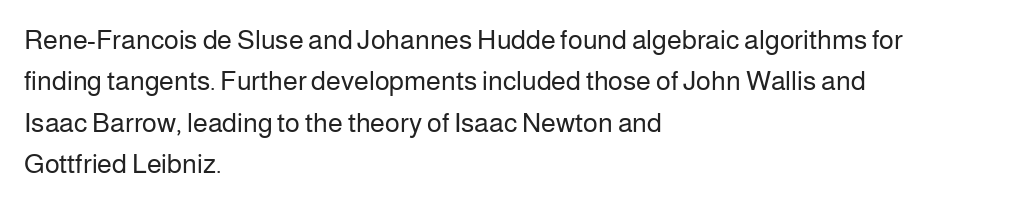
The image shows 27 px text type, upright; set left-aligned, normal line spacing (1.53x), normal letter spacing, not underlined.
